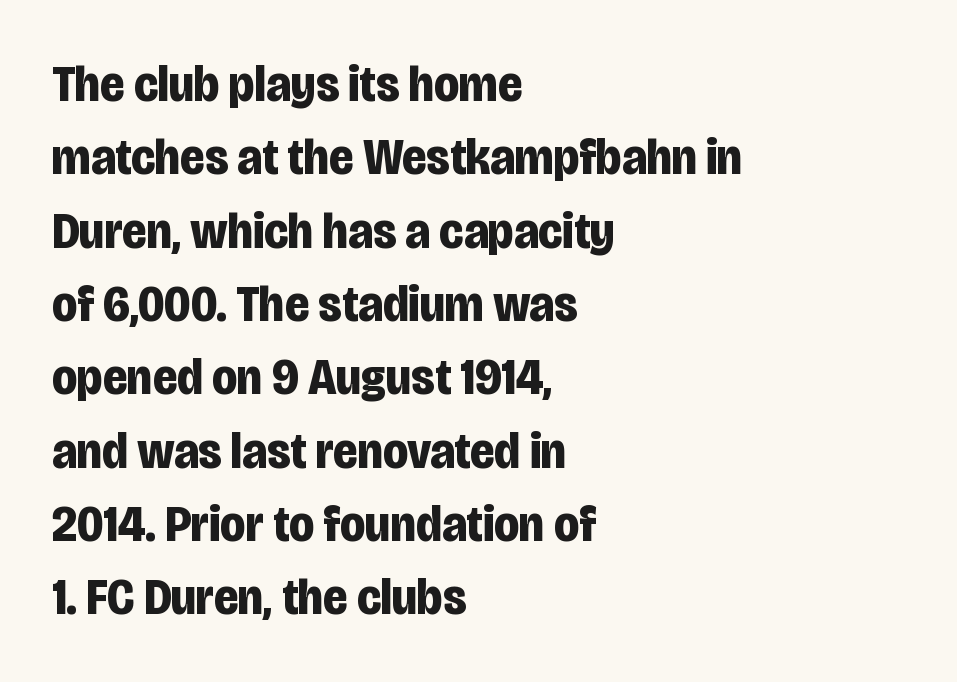
{"serif": "no", "italic": "no", "bold": "yes", "weight": "bold", "width": "condensed", "stroke_contrast": "low", "x_height": "large", "monospaced": "no", "underline": "no", "align": "left", "line_spacing": "normal", "line_spacing_ratio": 1.41, "letter_spacing": "normal", "letter_spacing_em": 0.0, "glyph_px": 52}
